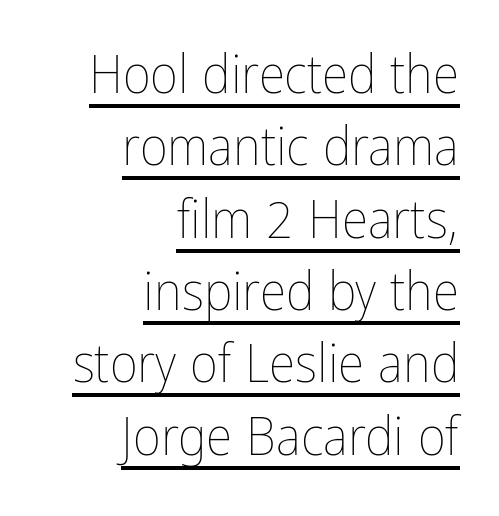
Q: Is the text bold? A: No.
Q: Is the text italic (slanted)? A: No, it is upright.
Q: Is the text underlined? A: Yes.
Q: How is the paragraph aligned? A: Right-aligned.
Q: Is the spacing between letters normal or unusually wide? A: Normal.
Q: Is the spacing between lines tight, normal or loose? A: Normal.
Q: Width (condensed, normal, or wide)? A: Condensed.
Q: Stroke contrast? A: Low.
Q: x-height? A: Medium.
Q: Monospaced? A: No.
